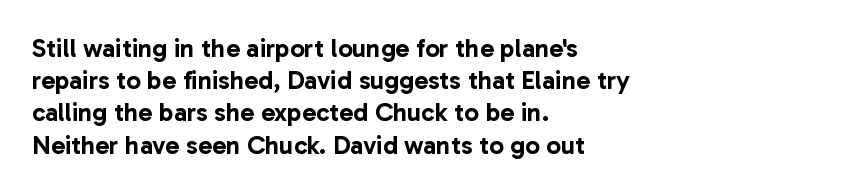
You could call the tracking neutral — neither tight nor loose. Posture: upright roman. Which margin do the lines hug? The left one — the right edge is uneven. Decoration check: the copy has no underline.
